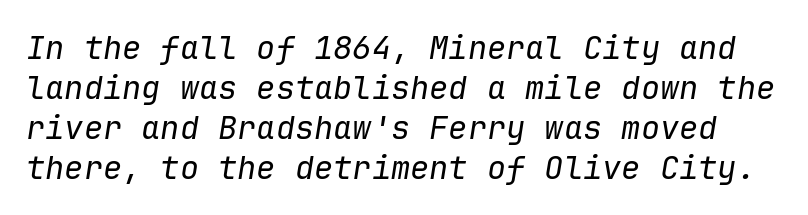
{"italic": "yes", "lean": "right", "slant_degrees": 9, "bold": "no", "weight": "regular", "width": "normal", "stroke_contrast": "low", "x_height": "medium", "monospaced": "yes", "underline": "no", "line_spacing": "normal", "line_spacing_ratio": 1.25, "letter_spacing": "normal", "letter_spacing_em": 0.0, "glyph_px": 32}
